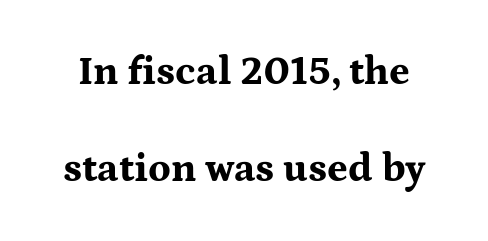
Q: Is the text bold? A: Yes.
Q: Is the text italic (slanted)? A: No, it is upright.
Q: Is the typeface a serif or a sans-serif typeface? A: Serif.
Q: Is the text underlined? A: No.
Q: Is the spacing between letters normal or unusually wide? A: Normal.
Q: Is the spacing between lines tight, normal or loose? A: Loose.
Q: Width (condensed, normal, or wide)? A: Wide.
Q: Stroke contrast? A: Medium.
Q: x-height? A: Medium.
Q: Monospaced? A: No.
